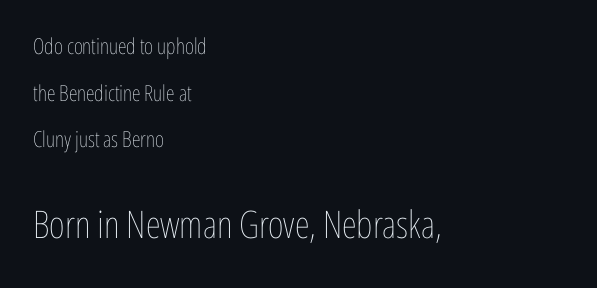
The image shows 38 px thin, condensed type, upright; set left-aligned, loose line spacing (2.12x), normal letter spacing, not underlined; the second (bottom) block is 1.73x larger; low stroke contrast and a medium x-height.
